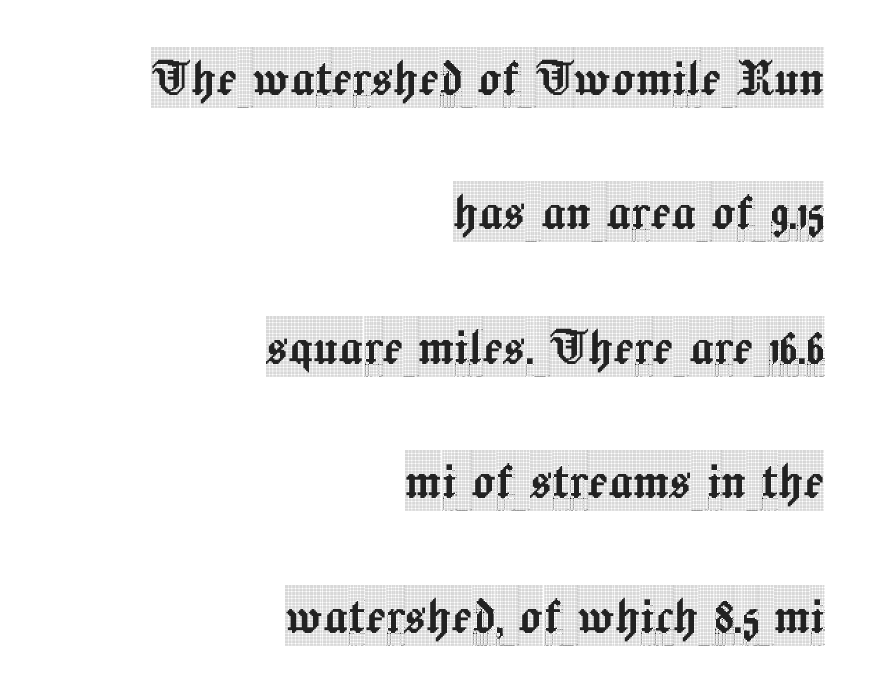
The image shows 60 px condensed serif type, upright; set right-aligned, loose line spacing (2.24x), normal letter spacing, not underlined; a large x-height.
